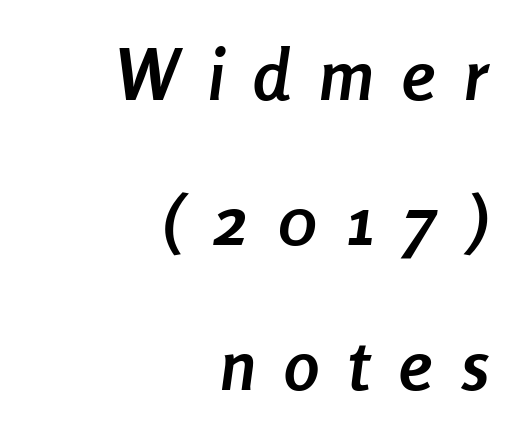
Teacher's note: observe the even right margin — that is flush-right alignment. Quick note: interline space is abundant. Tracking here is generous; glyphs stand well apart from one another. The rendering uses natural spacing where letterforms have individual widths. The passage shown is not underscored anywhere. The whole block is typeset with a tilt.
